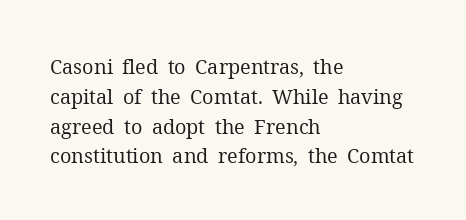
{"italic": "no", "bold": "no", "underline": "no", "align": "left", "line_spacing": "normal", "line_spacing_ratio": 1.49, "letter_spacing": "normal", "letter_spacing_em": 0.0, "glyph_px": 20}
